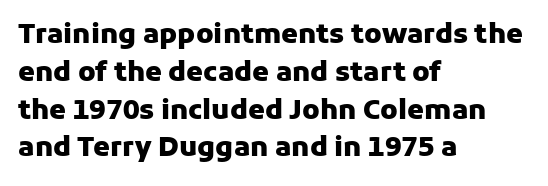
Line spacing here is normal. The baseline area is clear. This sample uses an upright cut, with every glyph sitting square on the baseline. These lines keep a tight, regular rhythm from letter to letter. Line beginnings align vertically; line endings do not.
